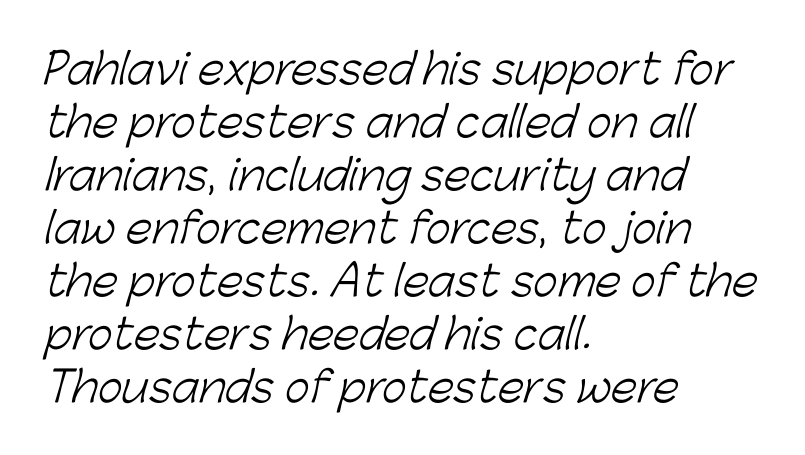
Q: Is the text bold? A: No.
Q: Is the typeface a serif or a sans-serif typeface? A: Sans-serif.
Q: Is the text underlined? A: No.
Q: How is the paragraph aligned? A: Left-aligned.
Q: Is the spacing between letters normal or unusually wide? A: Normal.
Q: Is the spacing between lines tight, normal or loose? A: Normal.
Q: Width (condensed, normal, or wide)? A: Normal.
Q: Stroke contrast? A: Low.
Q: x-height? A: Medium.
Q: Monospaced? A: No.
